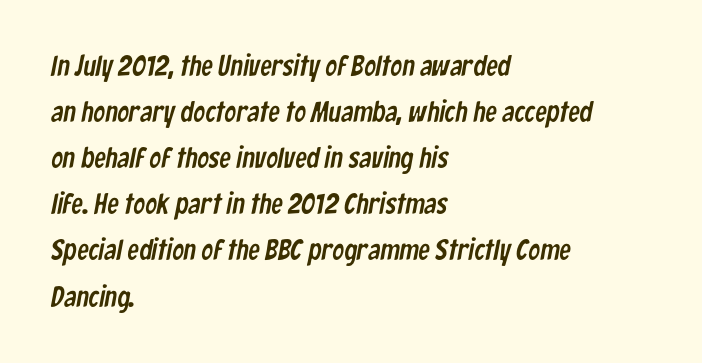
The image shows 29 px condensed sans-serif type; set left-aligned, normal line spacing (1.59x), normal letter spacing, not underlined; low stroke contrast and a medium x-height.
